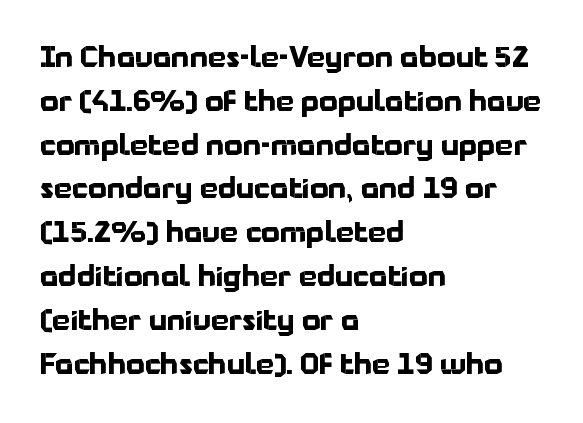
{"serif": "no", "italic": "no", "bold": "yes", "weight": "bold", "width": "normal", "stroke_contrast": "low", "x_height": "medium", "monospaced": "no", "underline": "no", "align": "left", "line_spacing": "normal", "line_spacing_ratio": 1.51, "letter_spacing": "normal", "letter_spacing_em": 0.0, "glyph_px": 29}
